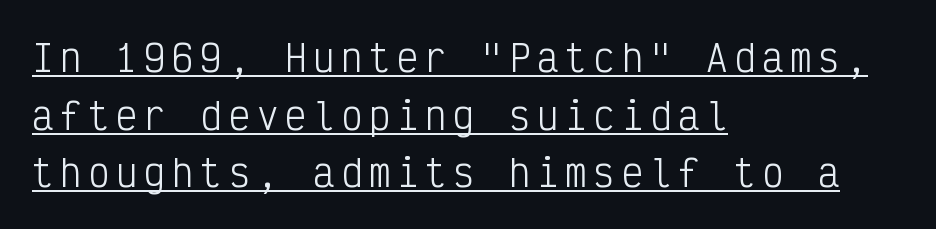
This sample carries an underscore along the baseline area. Font category for this specimen: sans-serif. Looks like terminal output: every glyph gets an equal slot. No extra ink here — the face is not bold.
